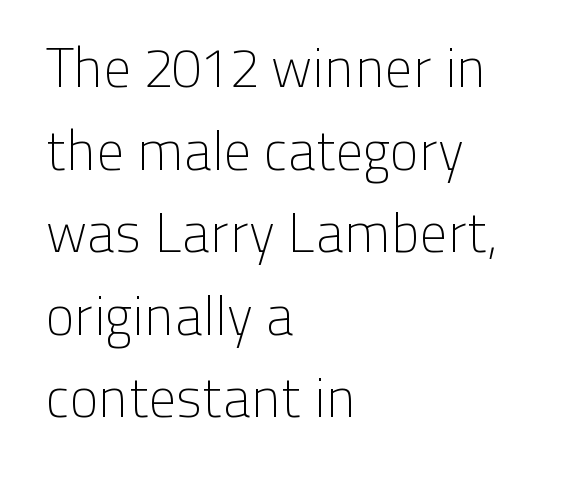
Left-aligned paragraph, ragged on the right. Bold? No — there's no thickening of the strokes. Baseline-to-baseline distance is the conventional proportion of letter height. You could not count columns in this text — the font is proportionally spaced. Rule under the text: the space is simply empty. Font category for this specimen: sans-serif.
